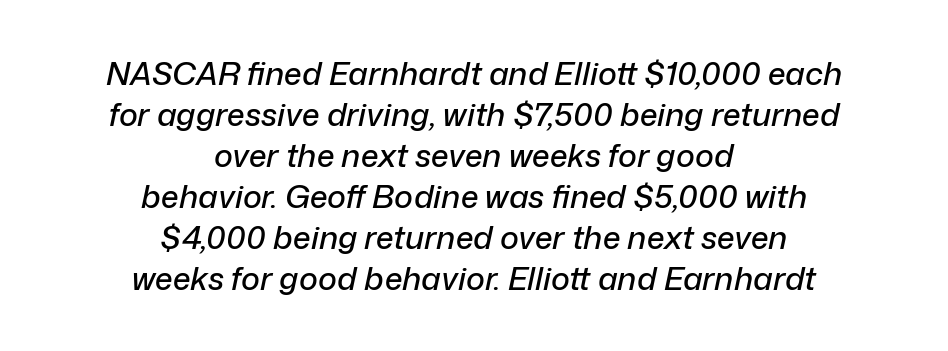
{"italic": "yes", "lean": "right", "slant_degrees": 12, "width": "normal", "stroke_contrast": "low", "x_height": "medium", "monospaced": "no", "underline": "no", "align": "center", "line_spacing": "normal", "line_spacing_ratio": 1.28, "letter_spacing": "normal", "letter_spacing_em": 0.0, "glyph_px": 32}
